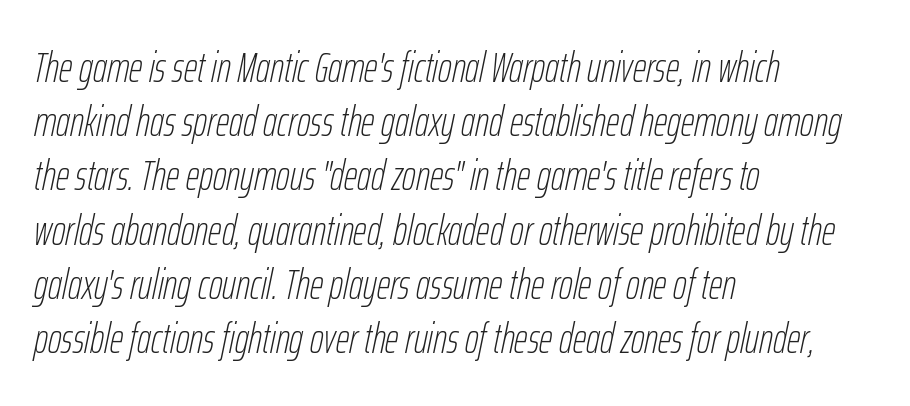
Q: Is the text bold? A: No.
Q: Is the text italic (slanted)? A: Yes, it leans right by about 12 degrees.
Q: Is the text underlined? A: No.
Q: How is the paragraph aligned? A: Left-aligned.
Q: Is the spacing between letters normal or unusually wide? A: Normal.
Q: Is the spacing between lines tight, normal or loose? A: Normal.
Q: Width (condensed, normal, or wide)? A: Condensed.
Q: Stroke contrast? A: Low.
Q: x-height? A: Medium.
Q: Monospaced? A: No.
